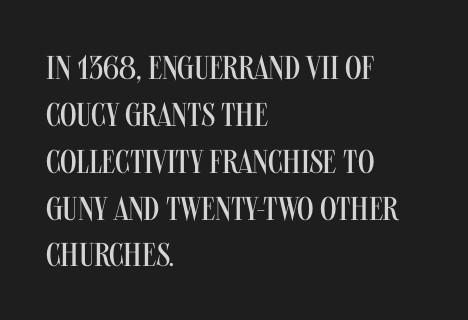
The image shows 33 px regular-weight, condensed sans-serif type, upright; set left-aligned, normal line spacing (1.42x), normal letter spacing, not underlined; medium stroke contrast and a large x-height.
